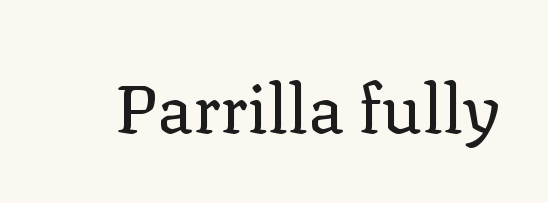
{"serif": "yes", "italic": "no", "bold": "no", "weight": "regular", "width": "normal", "stroke_contrast": "low", "x_height": "medium", "monospaced": "no", "underline": "no", "letter_spacing": "normal", "letter_spacing_em": 0.0, "glyph_px": 68}
